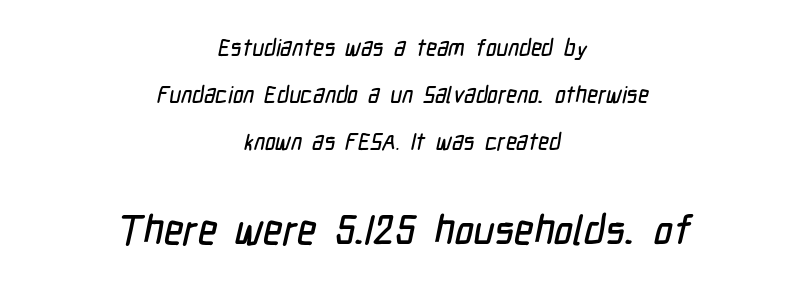
Q: Is the typeface a serif or a sans-serif typeface? A: Sans-serif.
Q: Is the text underlined? A: No.
Q: How is the paragraph aligned? A: Centered.
Q: Is the spacing between letters normal or unusually wide? A: Normal.
Q: Is the spacing between lines tight, normal or loose? A: Loose.
Q: Which block of text is set in a larger size, the first (top) or the second (bottom)? A: The second (bottom) one.
Q: Width (condensed, normal, or wide)? A: Condensed.
Q: Stroke contrast? A: Low.
Q: x-height? A: Medium.
Q: Monospaced? A: No.
